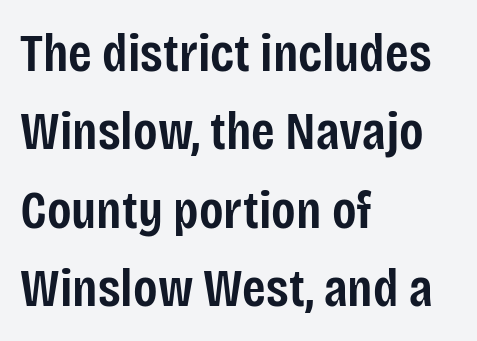
Q: Is the text bold? A: Semi-bold.
Q: Is the text italic (slanted)? A: No, it is upright.
Q: Is the typeface a serif or a sans-serif typeface? A: Sans-serif.
Q: Is the text underlined? A: No.
Q: How is the paragraph aligned? A: Left-aligned.
Q: Is the spacing between letters normal or unusually wide? A: Normal.
Q: Is the spacing between lines tight, normal or loose? A: Normal.
Q: Width (condensed, normal, or wide)? A: Condensed.
Q: Stroke contrast? A: Low.
Q: x-height? A: Large.
Q: Monospaced? A: No.
